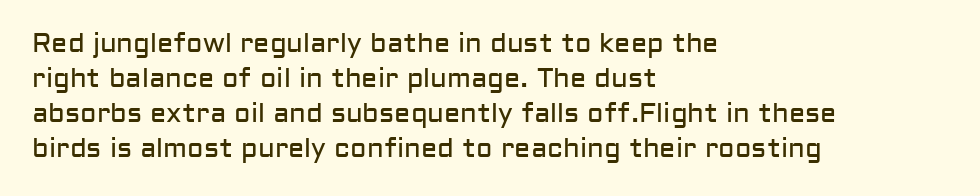
Q: Is the text bold? A: No.
Q: Is the text italic (slanted)? A: No, it is upright.
Q: Is the text underlined? A: No.
Q: How is the paragraph aligned? A: Left-aligned.
Q: Is the spacing between letters normal or unusually wide? A: Normal.
Q: Is the spacing between lines tight, normal or loose? A: Normal.
